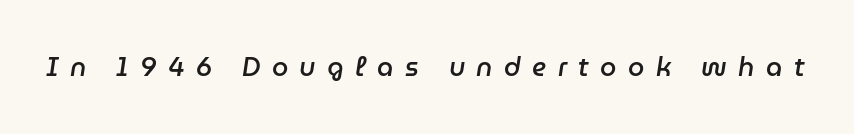
Yep, that's italic — everything's leaning. The tracking jumps out immediately: characters are airy and widely separated. Just letters on the line, the space beneath them empty. Weight check: semibold — heavier than regular, not quite bold.
